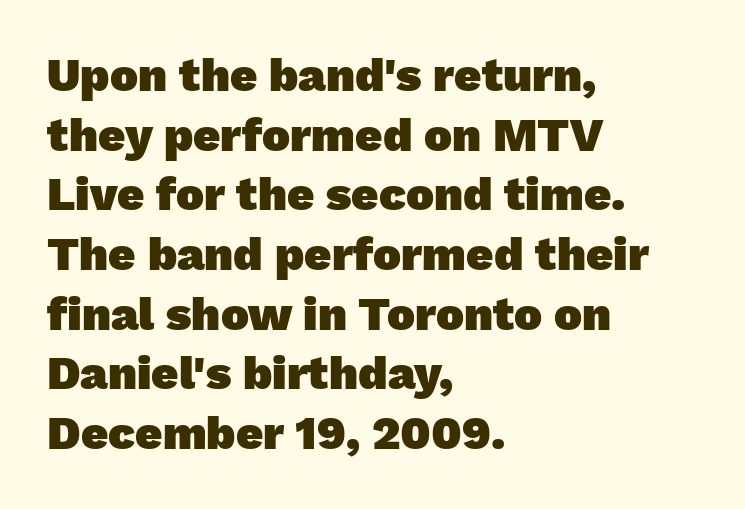
The image shows 47 px heavy sans-serif type; set left-aligned, normal line spacing (1.27x), normal letter spacing, not underlined; low stroke contrast and a medium x-height.
